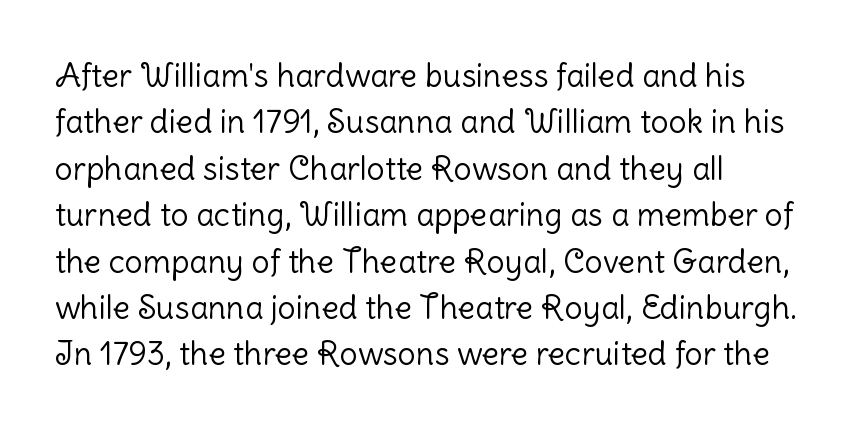
{"serif": "no", "italic": "no", "bold": "no", "weight": "light", "width": "normal", "stroke_contrast": "low", "x_height": "medium", "monospaced": "no", "underline": "no", "align": "left", "line_spacing": "normal", "line_spacing_ratio": 1.45, "letter_spacing": "normal", "letter_spacing_em": 0.0, "glyph_px": 32}
